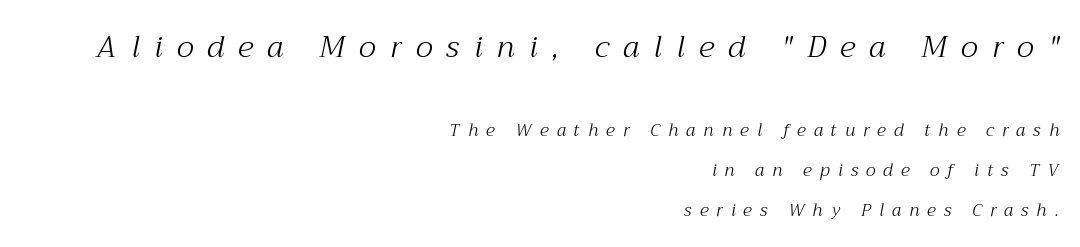
Tall strokes in this sample are angled rather than plumb. Yep, those are serifs on the letters. You could only call the tracking loose — the letters float apart. No chunkiness to these letters — they're not bold. In CSS terms this would be text-align: right. Underline: absent.
